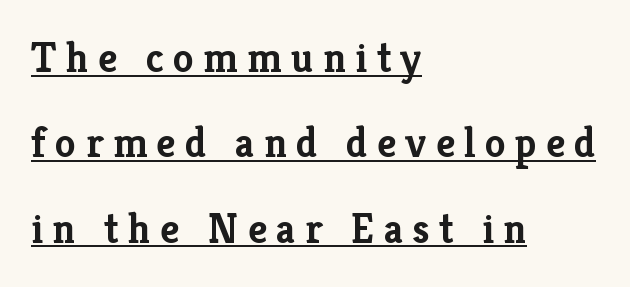
Q: Is the text bold? A: Yes.
Q: Is the text italic (slanted)? A: No, it is upright.
Q: Is the typeface a serif or a sans-serif typeface? A: Serif.
Q: Is the text underlined? A: Yes.
Q: How is the paragraph aligned? A: Left-aligned.
Q: Is the spacing between letters normal or unusually wide? A: Unusually wide.
Q: Is the spacing between lines tight, normal or loose? A: Loose.
Q: Width (condensed, normal, or wide)? A: Normal.
Q: Stroke contrast? A: Low.
Q: x-height? A: Medium.
Q: Monospaced? A: No.
